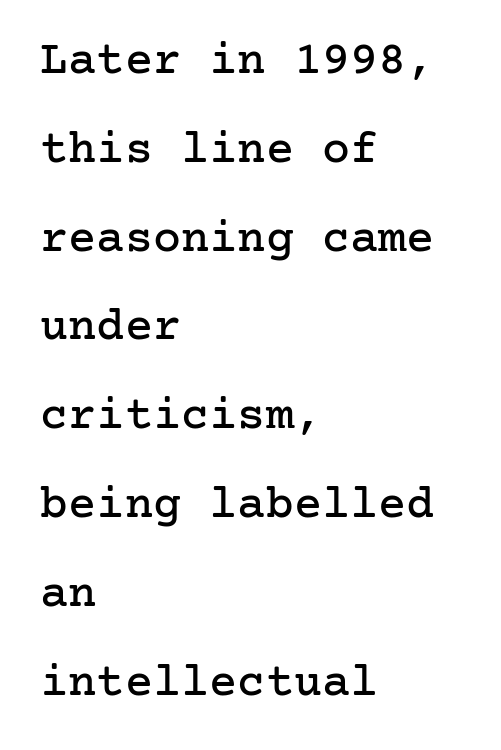
The image shows 47 px serif type, upright; set left-aligned, line spacing 1.89x, normal letter spacing, not underlined; low stroke contrast and a medium x-height.
